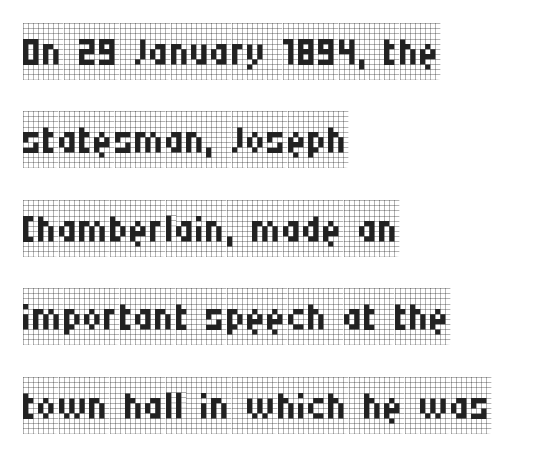
{"serif": "yes", "italic": "no", "bold": "no", "weight": "regular", "width": "condensed", "stroke_contrast": "low", "x_height": "large", "monospaced": "no", "underline": "no", "align": "left", "line_spacing": "normal", "line_spacing_ratio": 1.58, "letter_spacing": "normal", "letter_spacing_em": 0.0, "glyph_px": 56}
